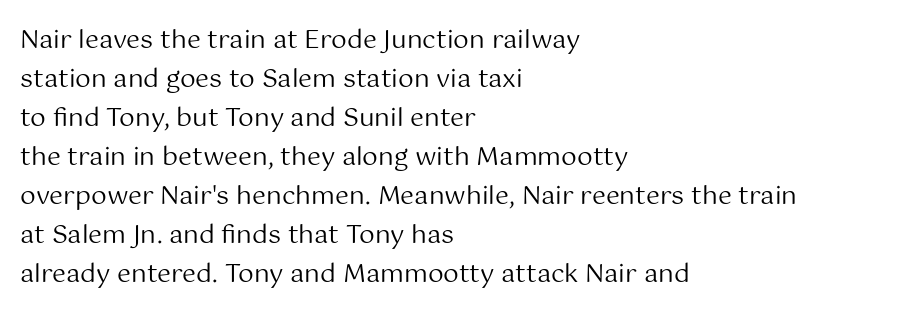
The space between consecutive lines is moderate. In terms of letterspacing, this is plain default setting. This rendering features lettering with no underline. Is the stroke heavy? The answer is a plain regular-or-lighter.
